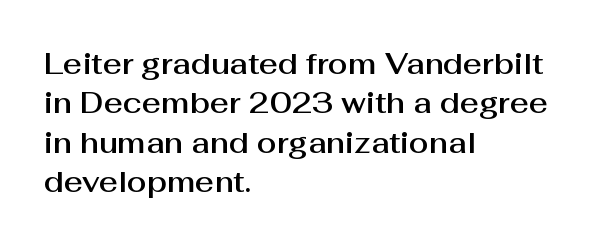
The image shows 29 px sans-serif type, upright; set left-aligned, normal line spacing (1.36x), normal letter spacing, not underlined; medium stroke contrast and a medium x-height.
